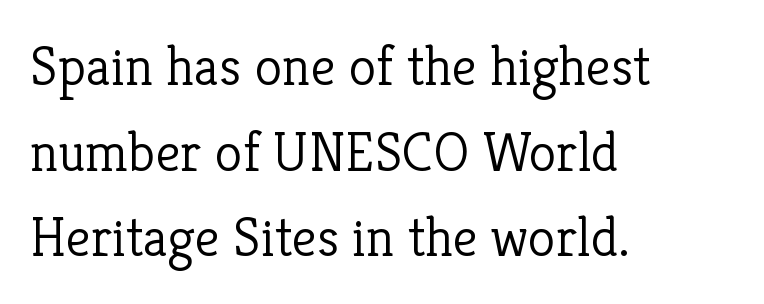
The image shows 56 px light serif type, upright; set left-aligned, normal line spacing (1.53x), normal letter spacing, not underlined; low stroke contrast and a medium x-height.
